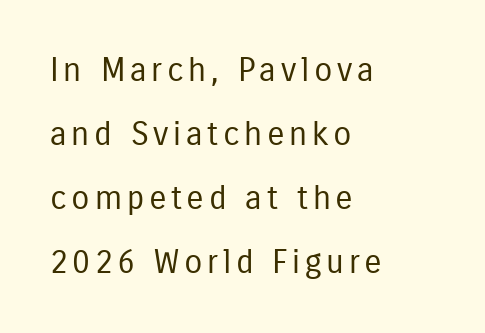
This sample uses an upright cut, with every glyph sitting square on the baseline. One glance says open: line gaps are wider than usual. No chunkiness to these letters — they're not bold. Regarding serifs, this sample does without them.
